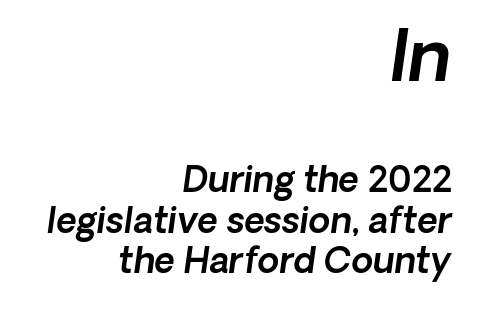
Observe the ordinary spacing: letters are neighbours, not strangers. One-word summary of the alignment: right. Letters rest on an invisible, unmarked baseline. A student would notice the top passage is typeset larger than what follows.
